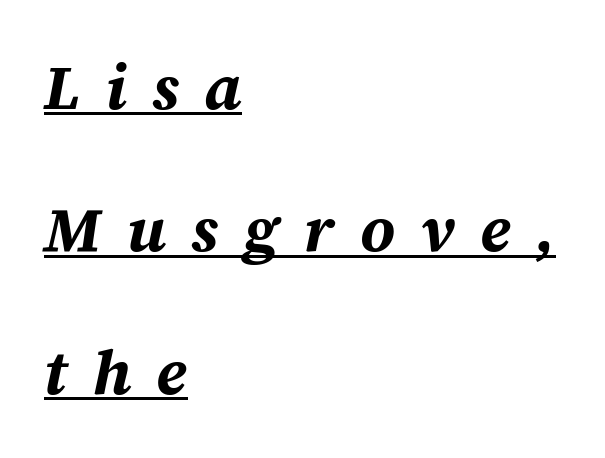
Notice the wide empty band between every row — that's loose leading. The letters advance in unequal steps, a hallmark of proportional type. A baseline rule has been typeset under these characters. Short note: letters widely spaced. It's the slanting kind of type.
